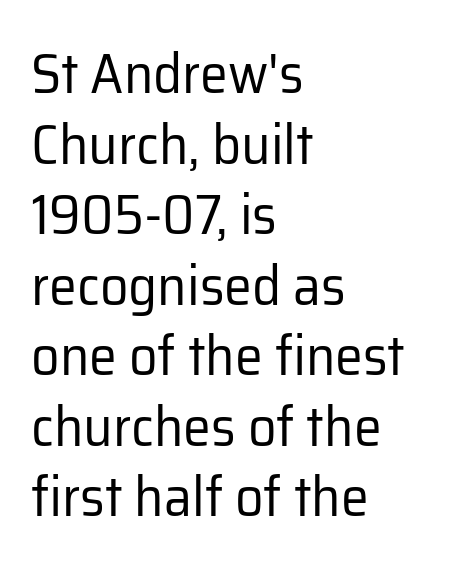
Inter-character spacing is left at the font's built-in metrics. The letters advance in unequal steps, a hallmark of proportional type. Stroke mass is kept to a normal reading level or below. Quick note: underline off. The face used here is a sans, in the tradition of grotesques and geometrics.
